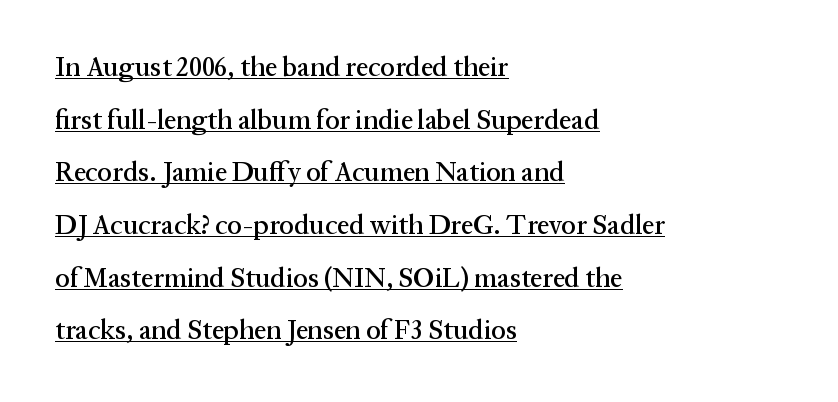
Loosely led — the rows are spread out. A student would call this left alignment; a typographer would say flush left, rag right. Quick note: not italic, upright. How are the letters spaced? Ordinarily, with no added tracking. The lettering is marked with a stroke running underneath it.
